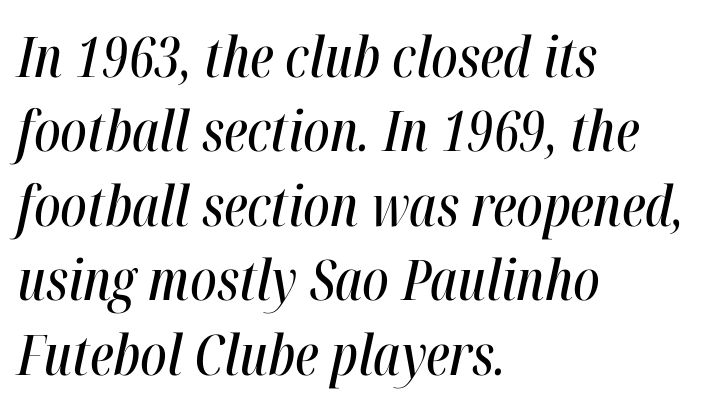
The image shows 56 px condensed type, italic (leaning right); set left-aligned, normal line spacing (1.33x), normal letter spacing, not underlined; high stroke contrast and a medium x-height.
